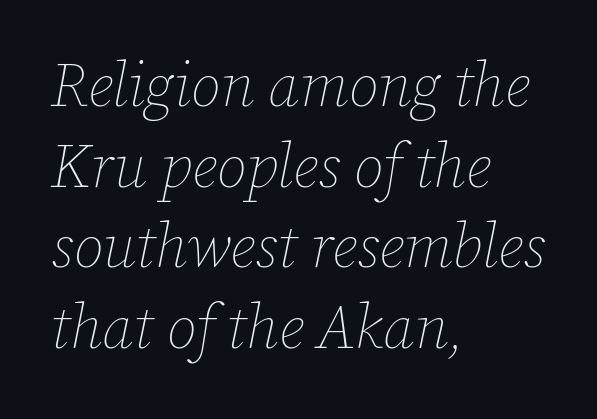
{"italic": "yes", "lean": "right", "slant_degrees": 12, "bold": "no", "weight": "thin", "width": "normal", "stroke_contrast": "low", "x_height": "medium", "monospaced": "no", "underline": "no", "align": "left", "line_spacing": "normal", "line_spacing_ratio": 1.32, "letter_spacing": "normal", "letter_spacing_em": 0.0, "glyph_px": 61}
